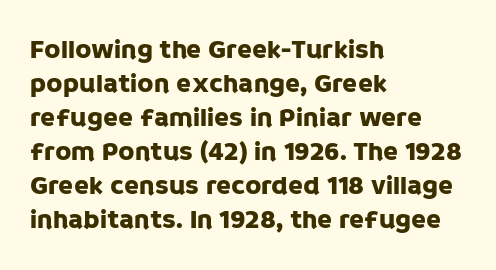
The image shows 27 px text type, upright; set left-aligned, normal line spacing (1.26x), normal letter spacing, not underlined.
